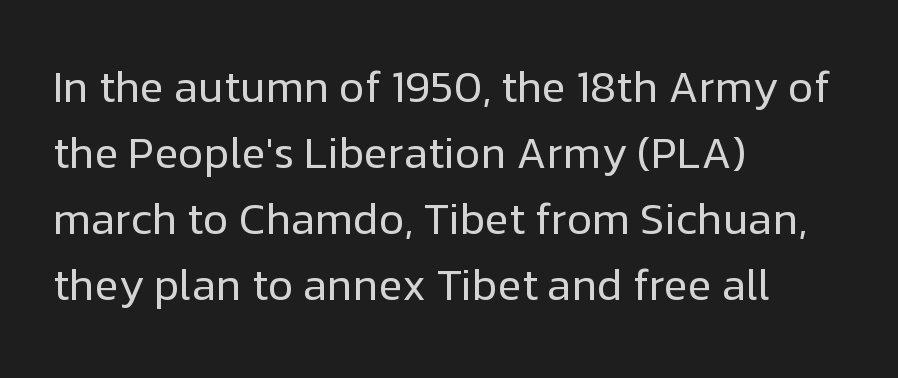
The image shows 44 px regular-weight sans-serif type, upright; set left-aligned, normal line spacing (1.5x), normal letter spacing, not underlined; low stroke contrast and a medium x-height.
